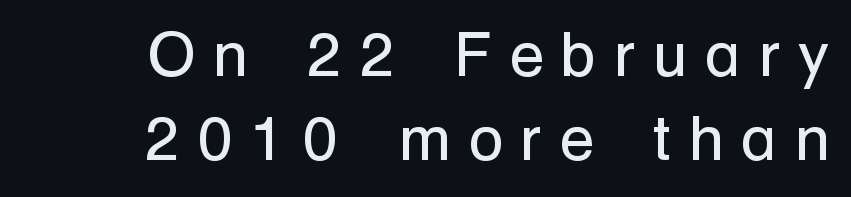
{"serif": "no", "italic": "no", "bold": "no", "weight": "regular", "width": "normal", "stroke_contrast": "low", "x_height": "medium", "monospaced": "no", "underline": "no", "align": "right", "line_spacing": "normal", "line_spacing_ratio": 1.34, "letter_spacing": "wide", "letter_spacing_em": 0.28, "glyph_px": 63}
